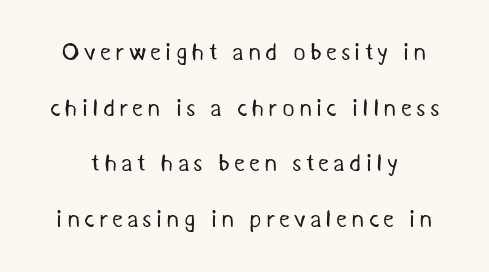
The image shows 24 px text type; set loose line spacing (2.32x), not underlined.
